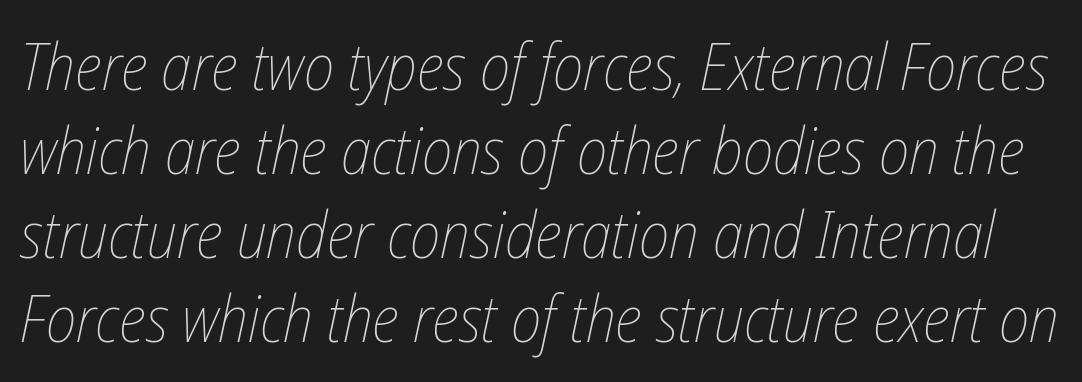
The image shows 65 px thin, condensed type, italic (leaning right); set normal line spacing (1.29x), normal letter spacing, not underlined; low stroke contrast and a medium x-height.
